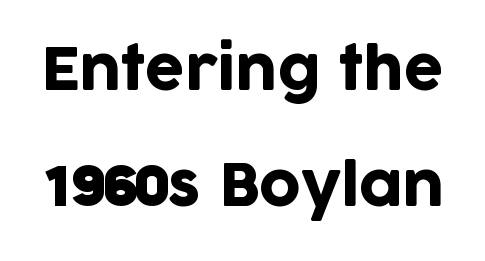
Q: Is the text italic (slanted)? A: No, it is upright.
Q: Is the typeface a serif or a sans-serif typeface? A: Sans-serif.
Q: Is the text underlined? A: No.
Q: Is the spacing between letters normal or unusually wide? A: Normal.
Q: Is the spacing between lines tight, normal or loose? A: Loose.
Q: Width (condensed, normal, or wide)? A: Normal.
Q: Stroke contrast? A: Low.
Q: x-height? A: Large.
Q: Monospaced? A: No.
